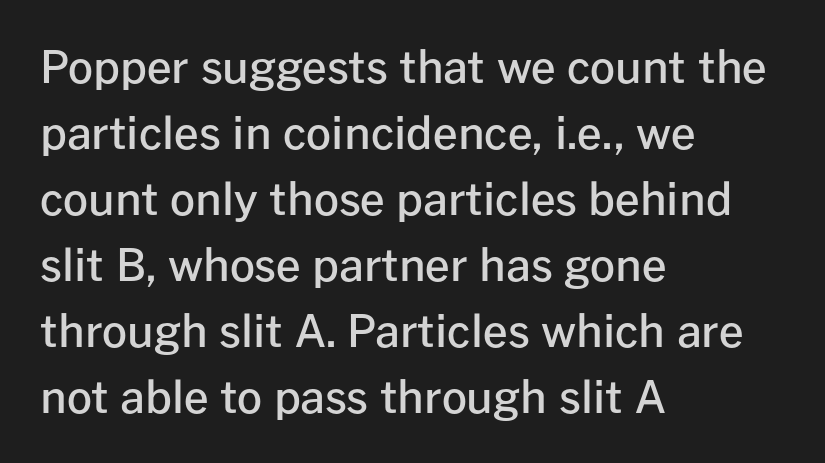
The image shows 44 px semibold sans-serif type, upright; set left-aligned, normal line spacing (1.5x), normal letter spacing, not underlined; low stroke contrast and a medium x-height.
